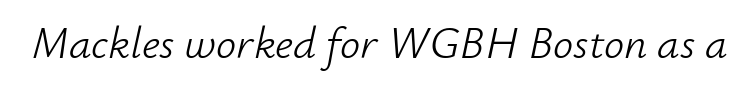
{"italic": "yes", "lean": "right", "slant_degrees": 12, "bold": "no", "weight": "light", "width": "normal", "stroke_contrast": "low", "x_height": "small", "monospaced": "no", "underline": "no", "letter_spacing": "normal", "letter_spacing_em": 0.0, "glyph_px": 45}
